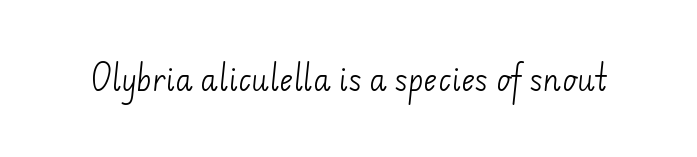
The image shows 29 px light sans-serif type; set normal letter spacing, not underlined; low stroke contrast and a small x-height.
